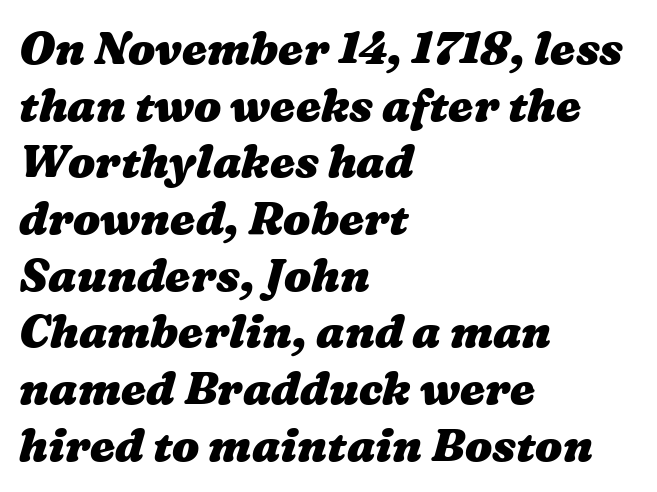
Check the space under the baseline: it is left empty. Look at the tracking — it's just the regular setting, nothing added. Does the copy run flush right? No — it runs flush left. This block has exactly the height ordinary leading produces. Note the varied advance widths — an 'i' is clearly narrower than an 'm'. The passage shown is emphatically bold.
